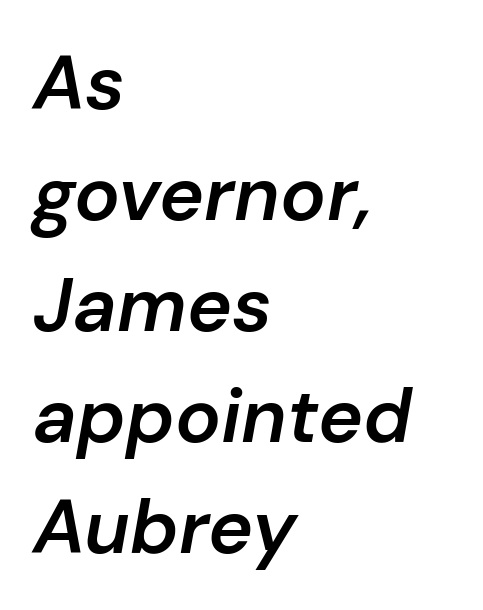
Q: Is the text bold? A: Semi-bold.
Q: Is the text italic (slanted)? A: Yes, it leans right by about 10 degrees.
Q: Is the text underlined? A: No.
Q: How is the paragraph aligned? A: Left-aligned.
Q: Is the spacing between letters normal or unusually wide? A: Normal.
Q: Is the spacing between lines tight, normal or loose? A: Normal.
Q: Width (condensed, normal, or wide)? A: Normal.
Q: Stroke contrast? A: Low.
Q: x-height? A: Medium.
Q: Monospaced? A: No.
